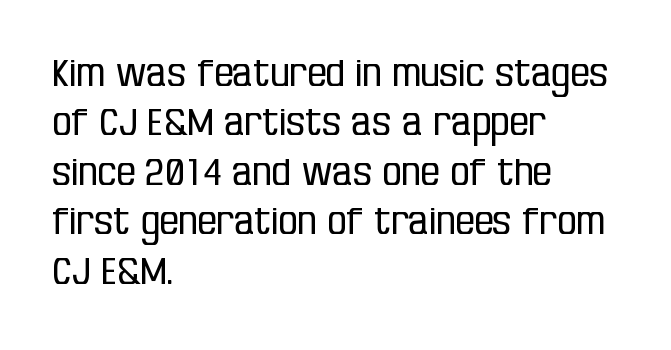
The image shows 38 px regular-weight, condensed sans-serif type, upright; set left-aligned, normal line spacing (1.3x), normal letter spacing, not underlined; low stroke contrast and a large x-height.
